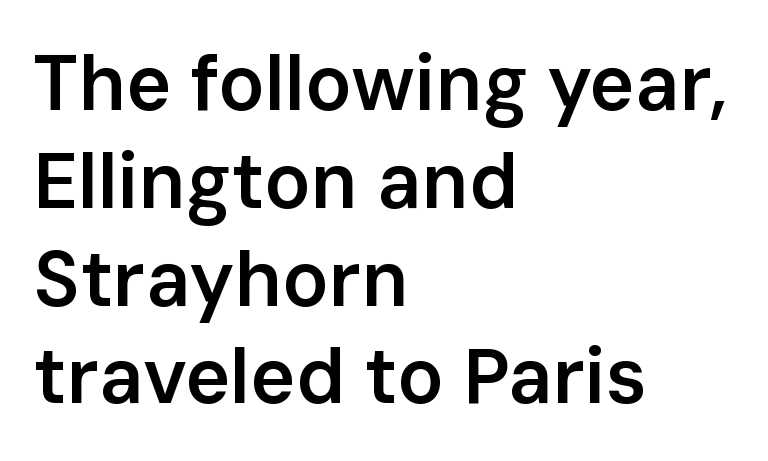
Q: Is the text bold? A: Semi-bold.
Q: Is the text italic (slanted)? A: No, it is upright.
Q: Is the typeface a serif or a sans-serif typeface? A: Sans-serif.
Q: Is the text underlined? A: No.
Q: How is the paragraph aligned? A: Left-aligned.
Q: Is the spacing between letters normal or unusually wide? A: Normal.
Q: Is the spacing between lines tight, normal or loose? A: Normal.
Q: Width (condensed, normal, or wide)? A: Normal.
Q: Stroke contrast? A: Low.
Q: x-height? A: Medium.
Q: Monospaced? A: No.
